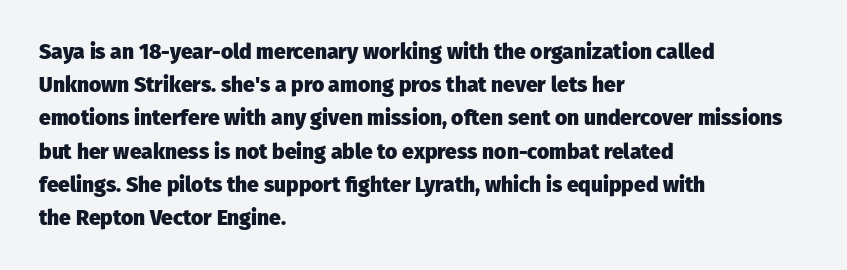
The image shows 21 px bold type, upright; set left-aligned, normal line spacing (1.58x), normal letter spacing, not underlined.
